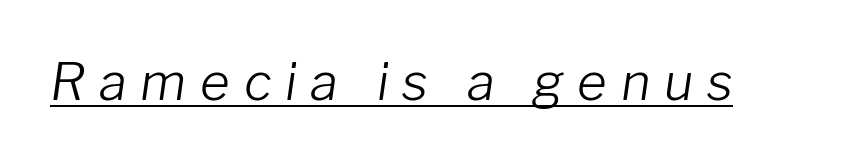
The image shows 51 px light type, italic (leaning right); set unusually wide letter spacing (+0.27 em), underlined; low stroke contrast and a medium x-height.
